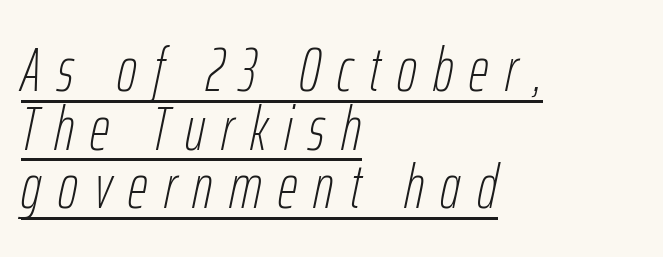
Q: Is the text bold? A: No.
Q: Is the text italic (slanted)? A: Yes, it leans right by about 12 degrees.
Q: Is the text underlined? A: Yes.
Q: How is the paragraph aligned? A: Left-aligned.
Q: Is the spacing between letters normal or unusually wide? A: Unusually wide.
Q: Is the spacing between lines tight, normal or loose? A: Tight.
Q: Width (condensed, normal, or wide)? A: Condensed.
Q: Stroke contrast? A: Low.
Q: x-height? A: Medium.
Q: Monospaced? A: No.
